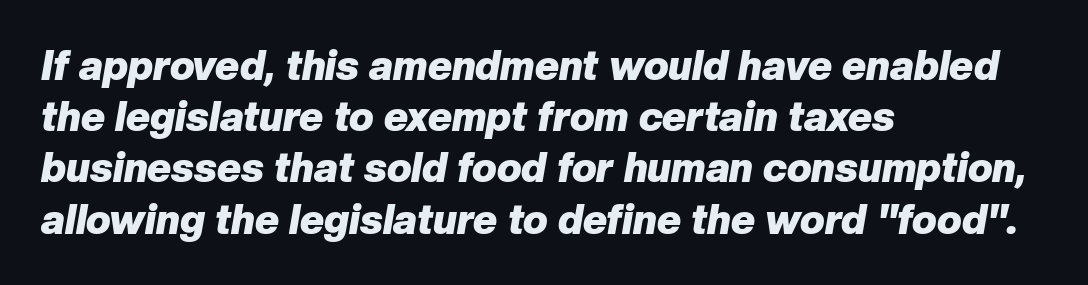
Q: Is the text bold? A: Yes.
Q: Is the text italic (slanted)? A: Yes, it leans right by about 10 degrees.
Q: Is the text underlined? A: No.
Q: How is the paragraph aligned? A: Left-aligned.
Q: Is the spacing between letters normal or unusually wide? A: Normal.
Q: Is the spacing between lines tight, normal or loose? A: Normal.
Q: Width (condensed, normal, or wide)? A: Normal.
Q: Stroke contrast? A: Low.
Q: x-height? A: Medium.
Q: Monospaced? A: No.
